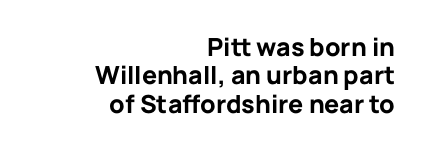
In CSS terms this would be text-align: right. The lettering stays uniformly vertical, giving the passage a roman look. What weight is shown? A full bold with thick strokes. Clear beneath every line of the passage.
